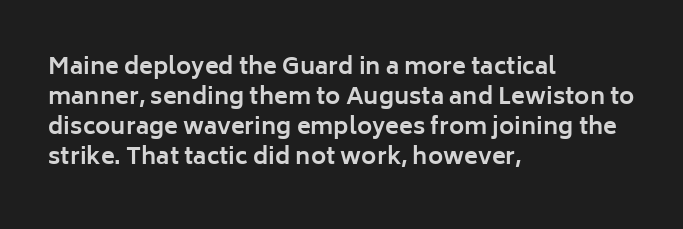
Q: Is the text bold? A: Yes.
Q: Is the text italic (slanted)? A: No, it is upright.
Q: Is the text underlined? A: No.
Q: How is the paragraph aligned? A: Left-aligned.
Q: Is the spacing between letters normal or unusually wide? A: Normal.
Q: Is the spacing between lines tight, normal or loose? A: Normal.
